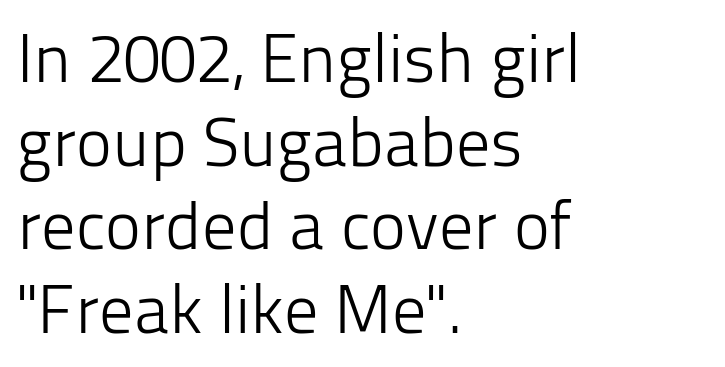
The image shows 68 px light sans-serif type, upright; set left-aligned, line spacing 1.23x, normal letter spacing, not underlined; low stroke contrast and a medium x-height.
